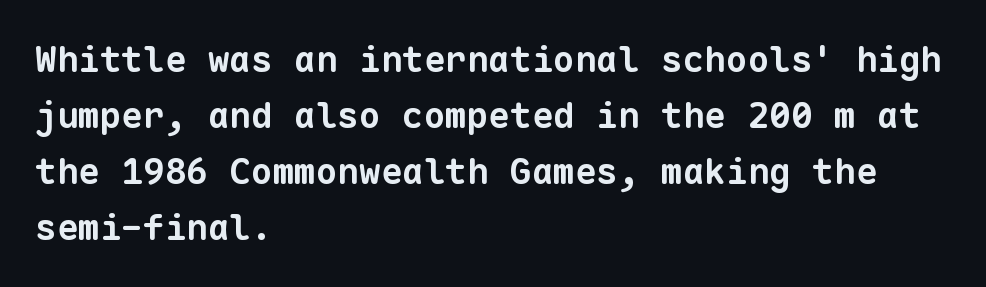
The image shows 36 px bold sans-serif type, monospaced; set left-aligned, normal line spacing (1.56x), normal letter spacing, not underlined; low stroke contrast and a medium x-height.
